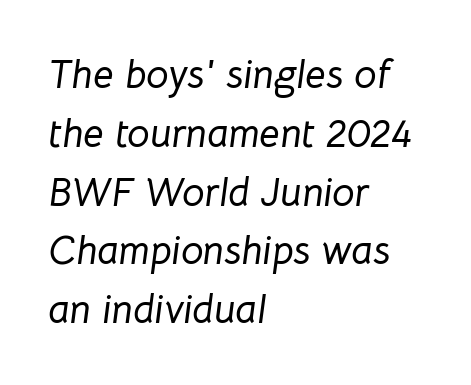
Q: Is the text italic (slanted)? A: Yes, it leans right by about 8 degrees.
Q: Is the text underlined? A: No.
Q: How is the paragraph aligned? A: Left-aligned.
Q: Is the spacing between letters normal or unusually wide? A: Normal.
Q: Is the spacing between lines tight, normal or loose? A: Normal.
Q: Width (condensed, normal, or wide)? A: Normal.
Q: Stroke contrast? A: Low.
Q: x-height? A: Medium.
Q: Monospaced? A: No.
